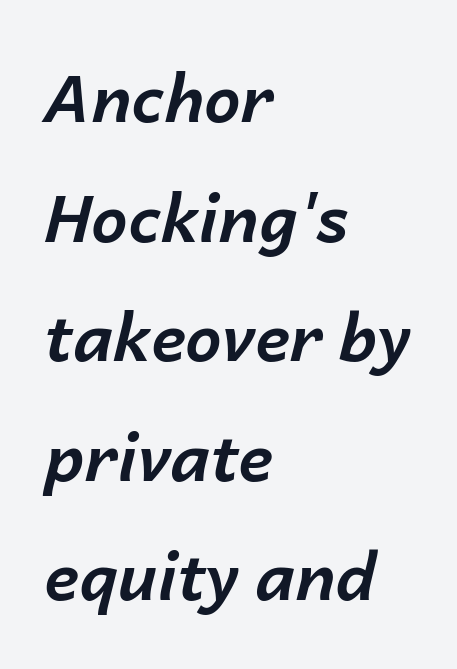
Q: Is the text bold? A: Yes.
Q: Is the text italic (slanted)? A: Yes, it leans right by about 14 degrees.
Q: Is the text underlined? A: No.
Q: How is the paragraph aligned? A: Left-aligned.
Q: Is the spacing between letters normal or unusually wide? A: Normal.
Q: Width (condensed, normal, or wide)? A: Normal.
Q: Stroke contrast? A: Low.
Q: x-height? A: Medium.
Q: Monospaced? A: No.
